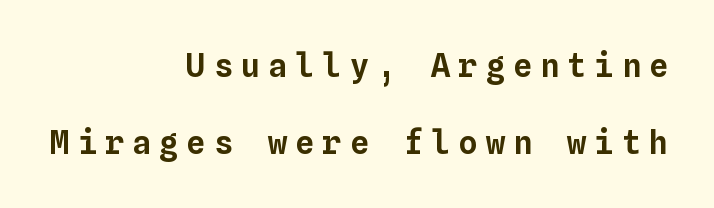
{"italic": "no", "width": "normal", "stroke_contrast": "low", "x_height": "medium", "monospaced": "yes", "underline": "no", "align": "right", "line_spacing": "loose", "line_spacing_ratio": 2.4, "letter_spacing": "wide", "letter_spacing_em": 0.25, "glyph_px": 32}
